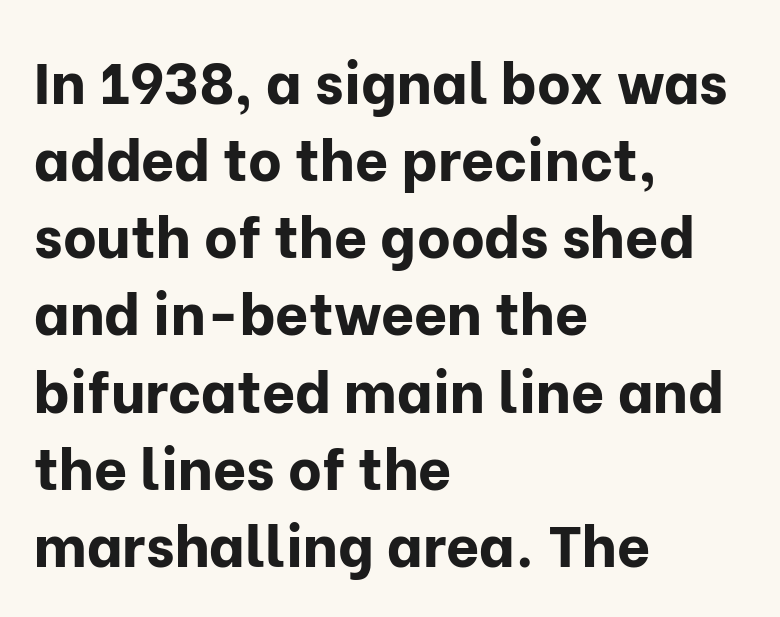
The image shows 58 px bold sans-serif type, upright; set left-aligned, normal line spacing (1.33x), normal letter spacing, not underlined; low stroke contrast and a medium x-height.
